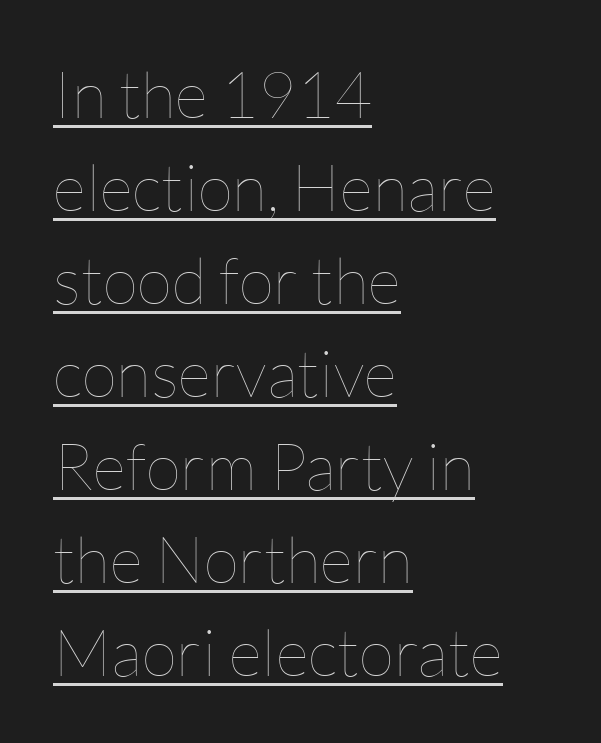
The image shows 65 px thin type, upright; set left-aligned, normal line spacing (1.43x), normal letter spacing, underlined; low stroke contrast and a medium x-height.
